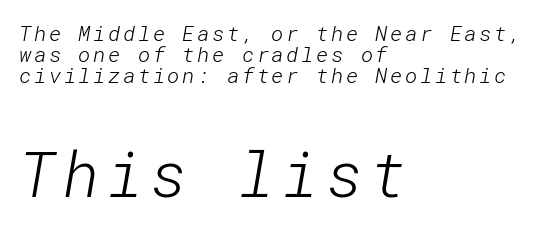
Q: Is the text bold? A: No.
Q: Is the typeface a serif or a sans-serif typeface? A: Sans-serif.
Q: Is the text underlined? A: No.
Q: How is the paragraph aligned? A: Left-aligned.
Q: Is the spacing between lines tight, normal or loose? A: Tight.
Q: Which block of text is set in a larger size, the first (top) or the second (bottom)? A: The second (bottom) one.
Q: Width (condensed, normal, or wide)? A: Normal.
Q: Stroke contrast? A: Low.
Q: x-height? A: Medium.
